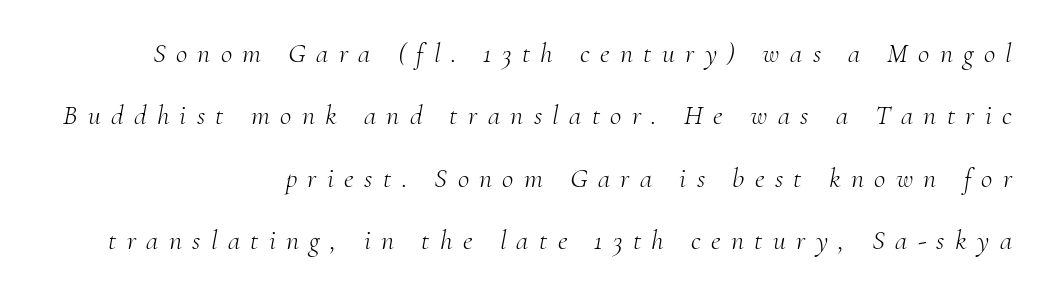
Nobody drew a line under any word here. The rendering shows small feet on the letterforms — a serif design. You could not count columns in this text — the font is proportionally spaced. The gaps between neighbouring characters are conspicuously large.
